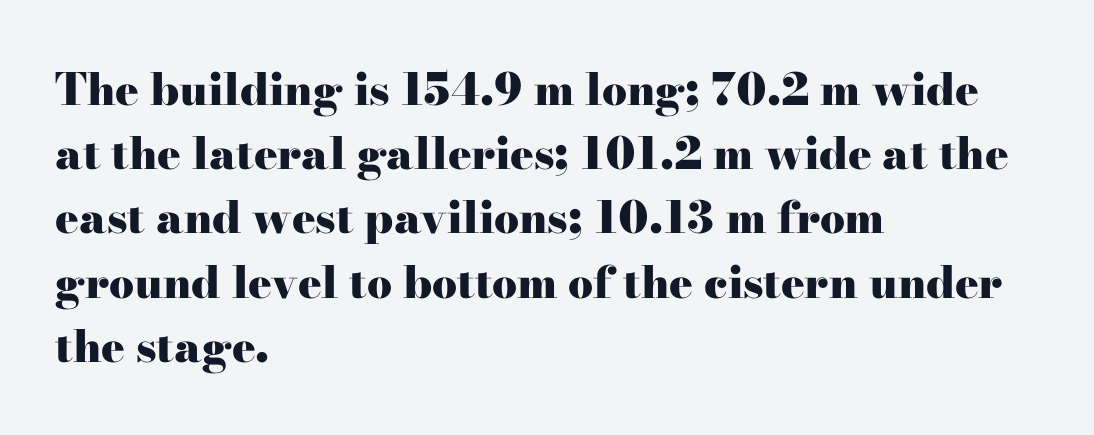
The type sits square on the baseline with zero lean. Observe the ordinary spacing: letters are neighbours, not strangers. The zone under the glyphs is completely vacant. This is heavy type, rendered in bold. Note: serifs present on the glyphs.
